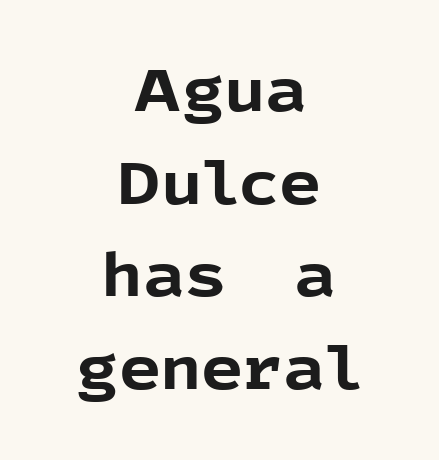
The image shows 59 px bold sans-serif type, upright; set centered, normal line spacing (1.57x), normal letter spacing, not underlined; a medium x-height.
